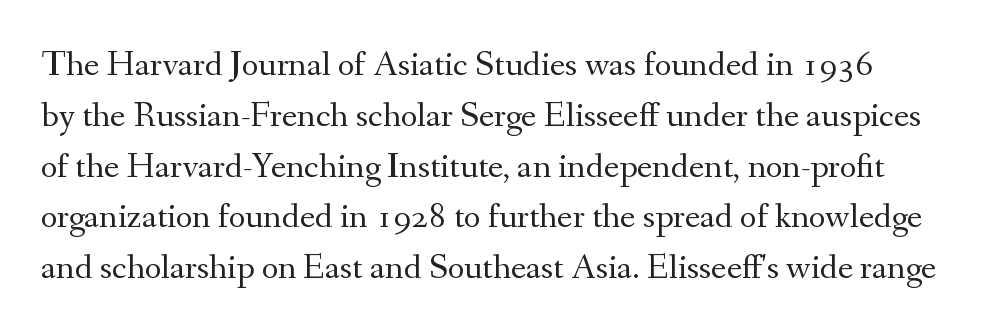
Unlike a clean sans, this face finishes its strokes with serifs. The face looks like a standard text weight, possibly lighter. Leading: standard. Notice how the stems are strictly vertical — no italics here.
